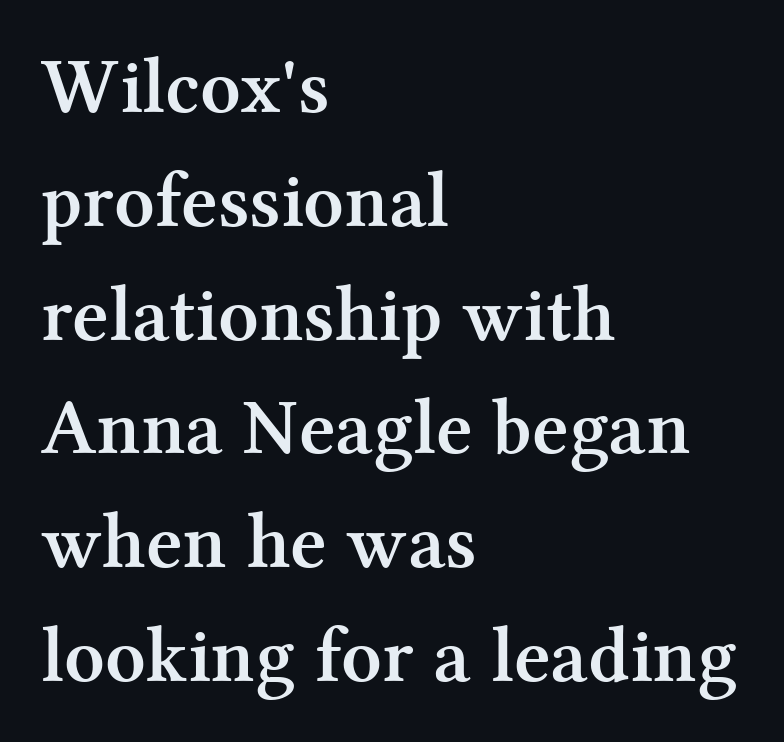
These lines are set flush left with a ragged right edge. The designer went with a serif here, giving each stem small feet. Horizontal bands of white between lines are of average thickness. Looks like regular typesetting: each glyph gets only the width it needs.
